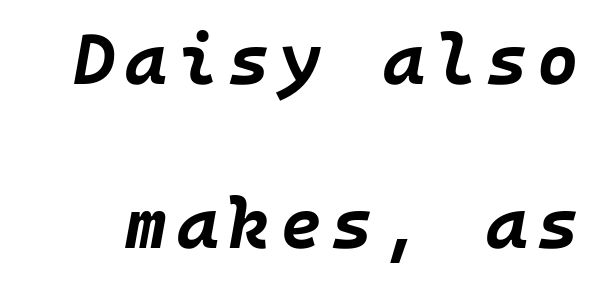
{"italic": "yes", "lean": "right", "slant_degrees": 10, "bold": "yes", "weight": "bold", "width": "normal", "stroke_contrast": "low", "x_height": "large", "underline": "no", "line_spacing": "loose", "line_spacing_ratio": 2.31, "glyph_px": 71}
